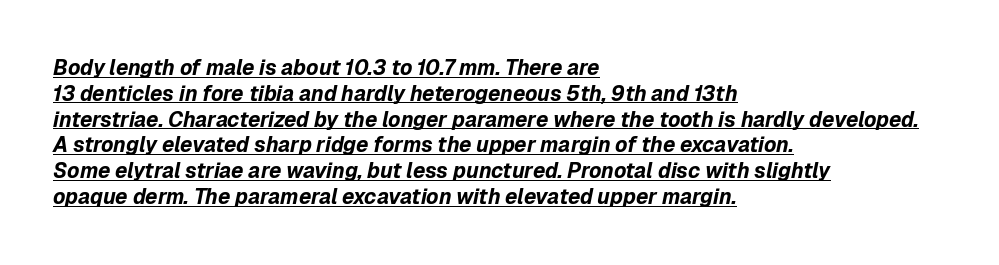
The image shows 21 px bold type, italic (leaning right); set left-aligned, line spacing 1.23x, normal letter spacing, underlined.
